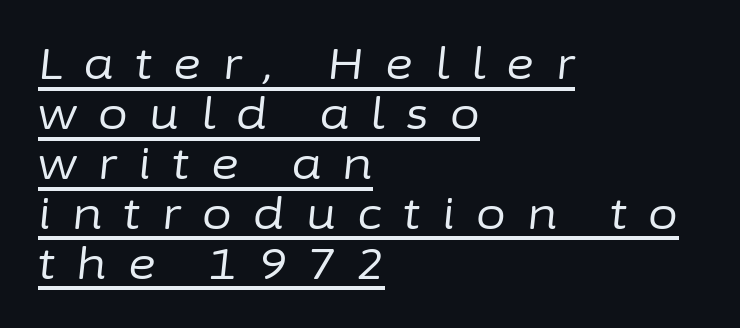
These lines have a slow, spaced-out rhythm from letter to letter. Does the copy run flush right? No — it runs flush left. The weight tops out at a normal text grade. The whole block is typeset with a tilt.
